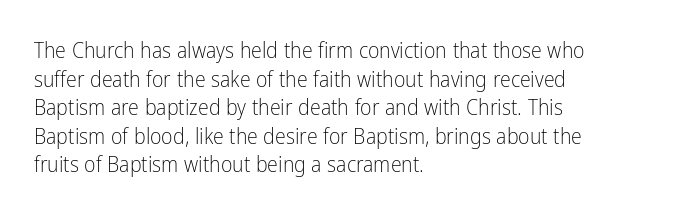
The image shows 22 px text type, upright; set left-aligned, normal line spacing (1.3x), normal letter spacing, not underlined.
